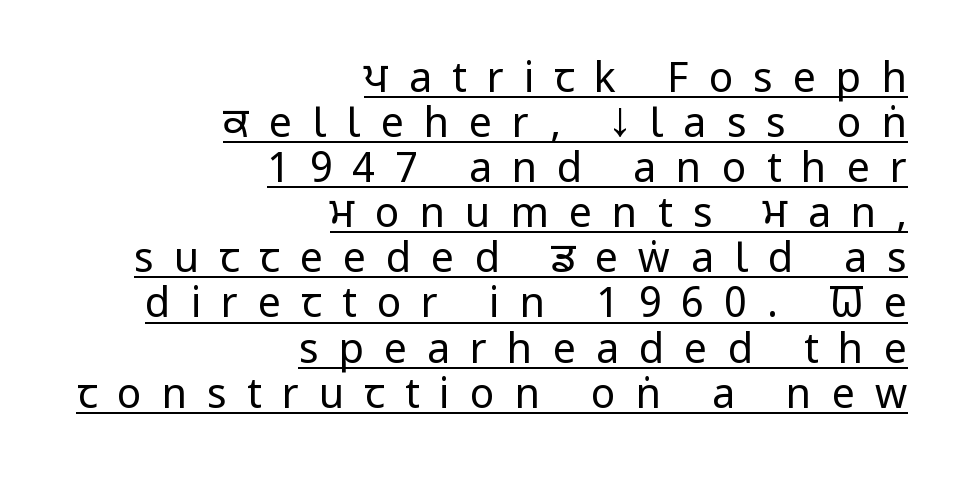
{"serif": "no", "italic": "no", "bold": "no", "weight": "regular", "width": "condensed", "stroke_contrast": "low", "x_height": "large", "monospaced": "no", "underline": "yes", "align": "right", "line_spacing": "tight", "line_spacing_ratio": 1.1, "letter_spacing": "wide", "letter_spacing_em": 0.49, "glyph_px": 41}
